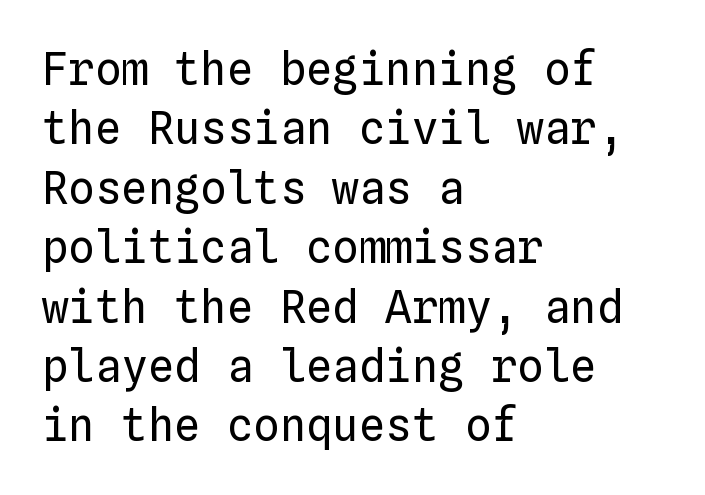
The designer left line spacing at the default. A roman cut, with each character standing at attention. Between one letter and the next there's only the usual sliver of space. Is this a fixed-width face? Yes — each glyph sits in an identical cell.
